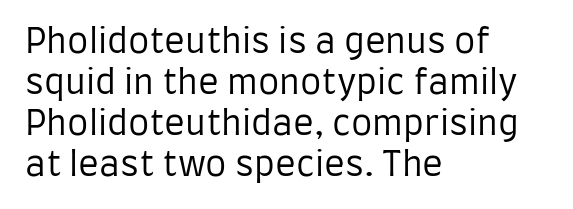
Q: Is the text bold? A: No.
Q: Is the text italic (slanted)? A: No, it is upright.
Q: Is the typeface a serif or a sans-serif typeface? A: Sans-serif.
Q: Is the text underlined? A: No.
Q: How is the paragraph aligned? A: Left-aligned.
Q: Is the spacing between letters normal or unusually wide? A: Normal.
Q: Width (condensed, normal, or wide)? A: Condensed.
Q: Stroke contrast? A: Low.
Q: x-height? A: Large.
Q: Monospaced? A: No.
